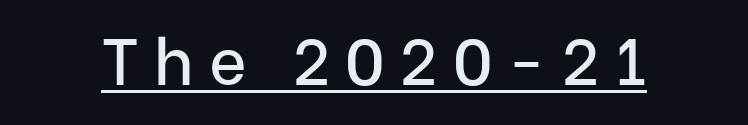
Q: Is the text italic (slanted)? A: No, it is upright.
Q: Is the typeface a serif or a sans-serif typeface? A: Sans-serif.
Q: Is the text underlined? A: Yes.
Q: Is the spacing between letters normal or unusually wide? A: Unusually wide.
Q: Width (condensed, normal, or wide)? A: Normal.
Q: Stroke contrast? A: Low.
Q: x-height? A: Medium.
Q: Monospaced? A: No.
